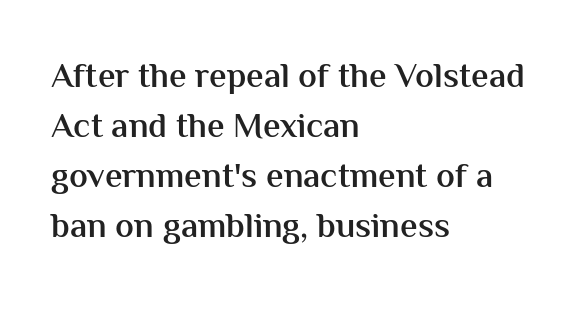
These lines were composed using upright roman letters. Is this a fixed-width face? No — the glyphs have proportional, varying widths. The characters display no serif detailing; their extremities are plain. The letters sit at their default tracking, neither squeezed nor spread. Caption: multi-line text, flush left, ragged right.
